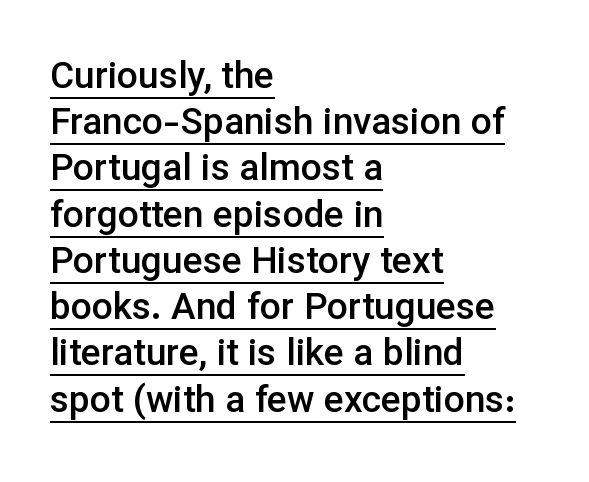
Beneath each row of characters lies a ruled line. A typesetter would call this zero additional tracking. Strokes here are thickened, but only to semibold level. Regarding serifs, this sample does without them.
